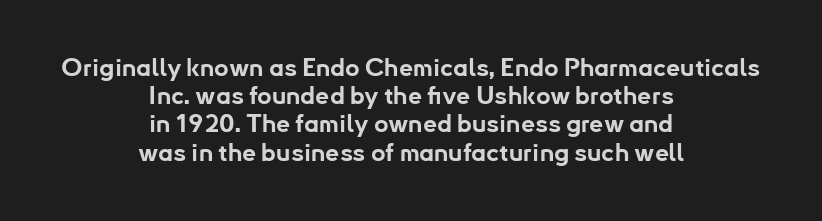
Check under the words: just untouched page. A typesetter would call this leading minimal, almost set solid. Designer's note — italics off, roman on. Does the weight exceed regular? Yes, all the way to bold. The paragraph shown floats in the horizontal middle.
